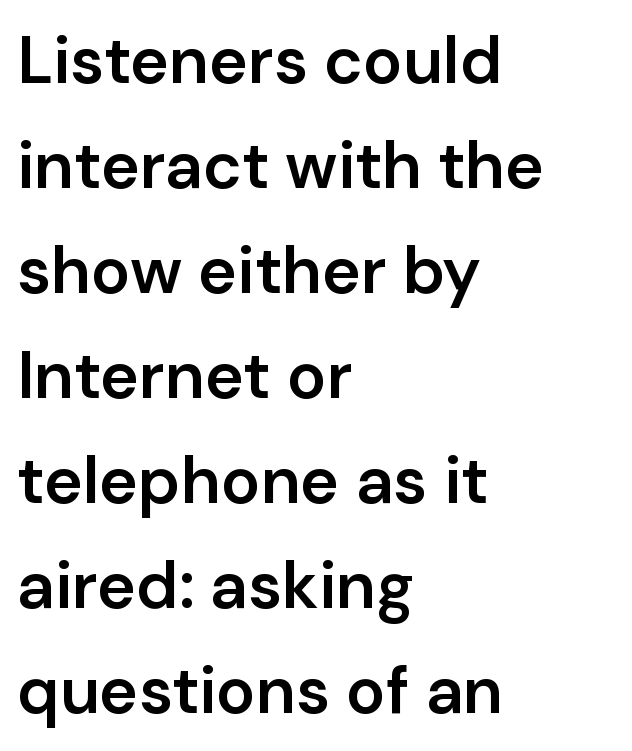
The image shows 66 px semibold sans-serif type, upright; set left-aligned, normal line spacing (1.59x), normal letter spacing, not underlined; low stroke contrast and a medium x-height.
